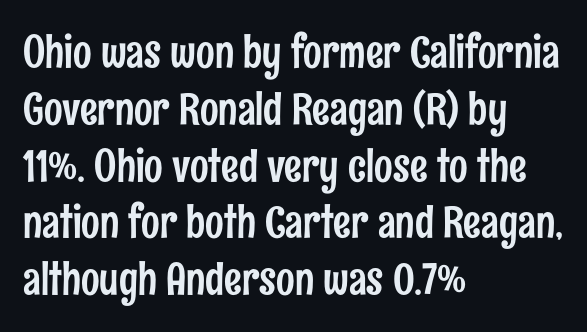
Q: Is the text italic (slanted)? A: No, it is upright.
Q: Is the typeface a serif or a sans-serif typeface? A: Sans-serif.
Q: Is the text underlined? A: No.
Q: How is the paragraph aligned? A: Left-aligned.
Q: Is the spacing between letters normal or unusually wide? A: Normal.
Q: Is the spacing between lines tight, normal or loose? A: Normal.
Q: Width (condensed, normal, or wide)? A: Condensed.
Q: Stroke contrast? A: Low.
Q: x-height? A: Medium.
Q: Monospaced? A: No.
